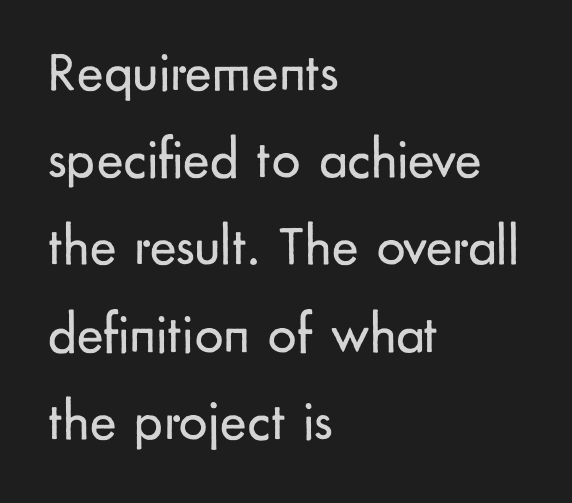
{"serif": "no", "italic": "no", "bold": "no", "weight": "regular", "width": "normal", "stroke_contrast": "low", "x_height": "small", "monospaced": "no", "underline": "no", "align": "left", "line_spacing": "normal", "line_spacing_ratio": 1.53, "letter_spacing": "normal", "letter_spacing_em": 0.0, "glyph_px": 57}
